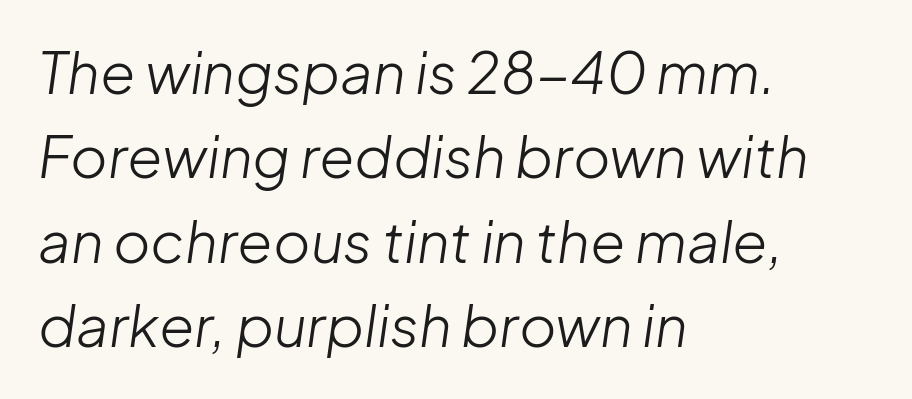
Q: Is the text bold? A: No.
Q: Is the text italic (slanted)? A: Yes, it leans right by about 8 degrees.
Q: Is the text underlined? A: No.
Q: How is the paragraph aligned? A: Left-aligned.
Q: Is the spacing between letters normal or unusually wide? A: Normal.
Q: Is the spacing between lines tight, normal or loose? A: Normal.
Q: Width (condensed, normal, or wide)? A: Normal.
Q: Stroke contrast? A: Low.
Q: x-height? A: Medium.
Q: Monospaced? A: No.
